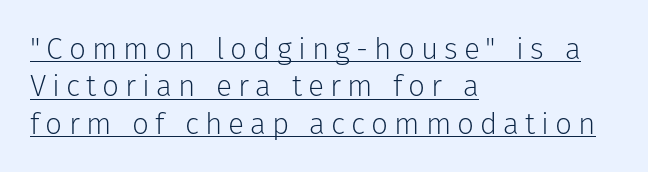
The image shows 30 px light sans-serif type, upright; set left-aligned, normal line spacing (1.25x), unusually wide letter spacing (+0.2 em), underlined; low stroke contrast and a medium x-height.
